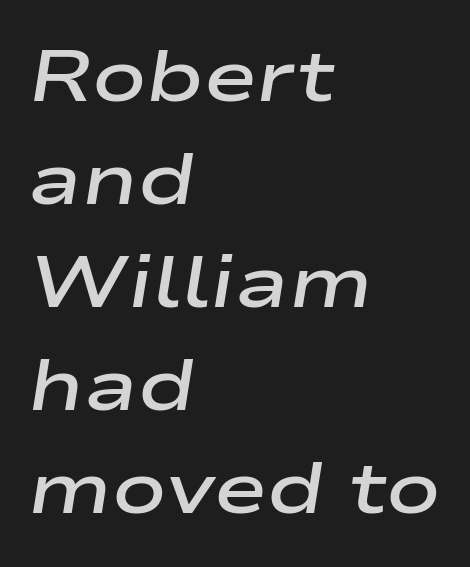
Slightly chunky letters — semibold, I'd say, not full bold. The whole block is typeset with a tilt. Do the characters align in a grid? No, the font is proportional. Line beginnings align vertically; line endings do not. Observe the ordinary spacing: letters are neighbours, not strangers.
